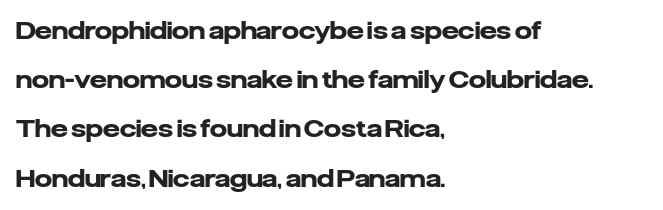
{"italic": "no", "bold": "yes", "underline": "no", "align": "left", "line_spacing": "loose", "line_spacing_ratio": 2.05, "letter_spacing": "normal", "letter_spacing_em": 0.0, "glyph_px": 24}
